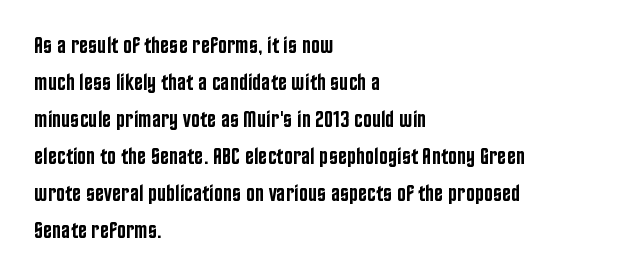
{"italic": "no", "bold": "semi", "underline": "no", "align": "left", "line_spacing": "normal", "line_spacing_ratio": 1.54, "letter_spacing": "normal", "letter_spacing_em": 0.0, "glyph_px": 24}
